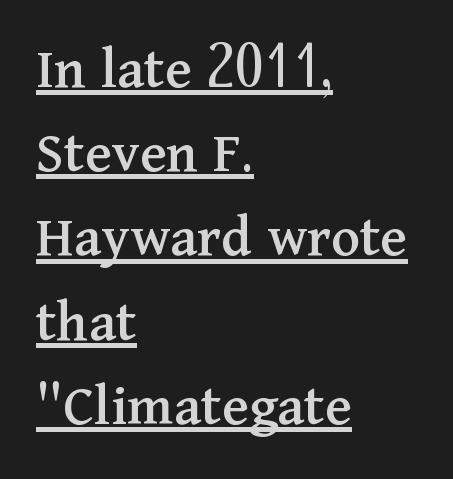
Q: Is the text italic (slanted)? A: No, it is upright.
Q: Is the typeface a serif or a sans-serif typeface? A: Serif.
Q: Is the text underlined? A: Yes.
Q: How is the paragraph aligned? A: Left-aligned.
Q: Is the spacing between letters normal or unusually wide? A: Normal.
Q: Is the spacing between lines tight, normal or loose? A: Normal.
Q: Width (condensed, normal, or wide)? A: Normal.
Q: Stroke contrast? A: Medium.
Q: x-height? A: Medium.
Q: Monospaced? A: No.
